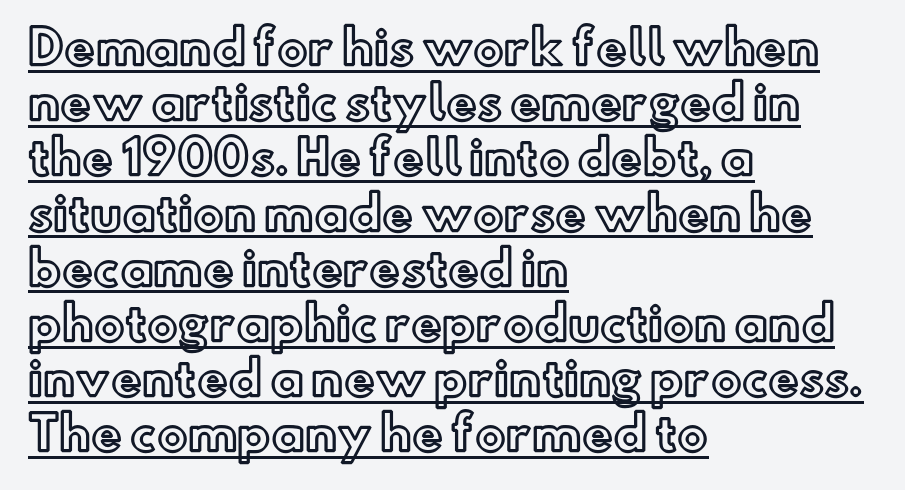
The image shows 46 px text type, upright; set left-aligned, line spacing 1.2x, normal letter spacing, underlined; a small x-height.
